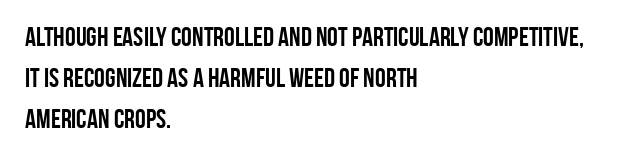
The image shows 27 px bold type, upright; set left-aligned, normal line spacing (1.52x), normal letter spacing, not underlined.
